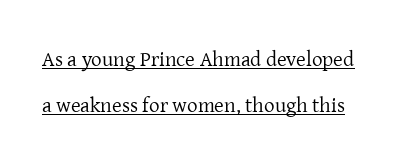
{"italic": "no", "bold": "no", "underline": "yes", "line_spacing": "loose", "line_spacing_ratio": 2.17, "letter_spacing": "normal", "letter_spacing_em": 0.0, "glyph_px": 21}
